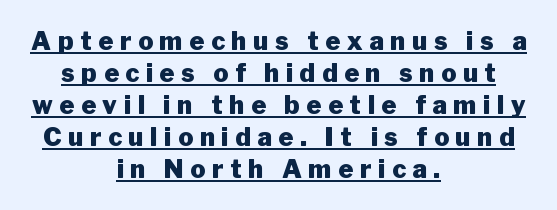
Q: Is the text bold? A: Yes.
Q: Is the text italic (slanted)? A: No, it is upright.
Q: Is the text underlined? A: Yes.
Q: How is the paragraph aligned? A: Centered.
Q: Is the spacing between letters normal or unusually wide? A: Unusually wide.
Q: Is the spacing between lines tight, normal or loose? A: Normal.
